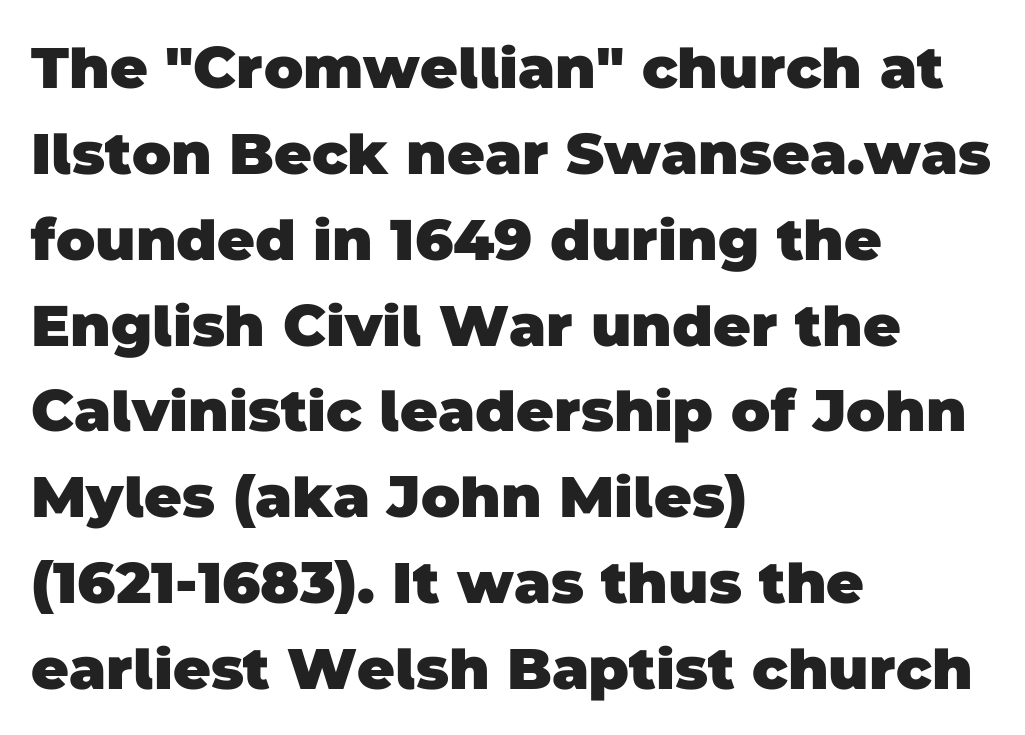
The image shows 58 px heavy sans-serif type; set left-aligned, normal line spacing (1.48x), normal letter spacing, not underlined; low stroke contrast and a large x-height.
